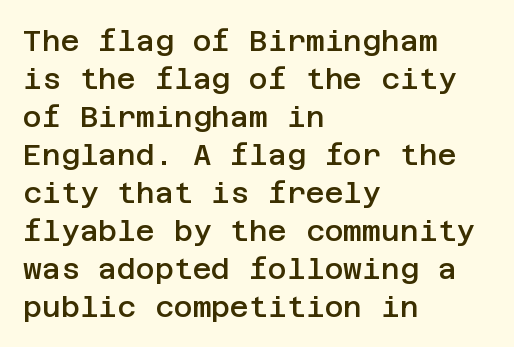
Q: Is the text bold? A: Semi-bold.
Q: Is the text italic (slanted)? A: No, it is upright.
Q: Is the typeface a serif or a sans-serif typeface? A: Sans-serif.
Q: Is the text underlined? A: No.
Q: How is the paragraph aligned? A: Left-aligned.
Q: Is the spacing between letters normal or unusually wide? A: Normal.
Q: Is the spacing between lines tight, normal or loose? A: Normal.
Q: Width (condensed, normal, or wide)? A: Normal.
Q: Stroke contrast? A: Low.
Q: x-height? A: Large.
